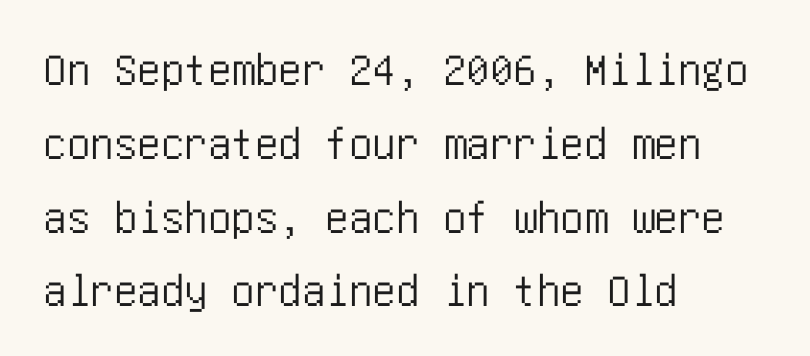
Q: Is the text italic (slanted)? A: No, it is upright.
Q: Is the typeface a serif or a sans-serif typeface? A: Sans-serif.
Q: Is the text underlined? A: No.
Q: How is the paragraph aligned? A: Left-aligned.
Q: Is the spacing between letters normal or unusually wide? A: Normal.
Q: Is the spacing between lines tight, normal or loose? A: Normal.
Q: Width (condensed, normal, or wide)? A: Condensed.
Q: Stroke contrast? A: Low.
Q: x-height? A: Large.
